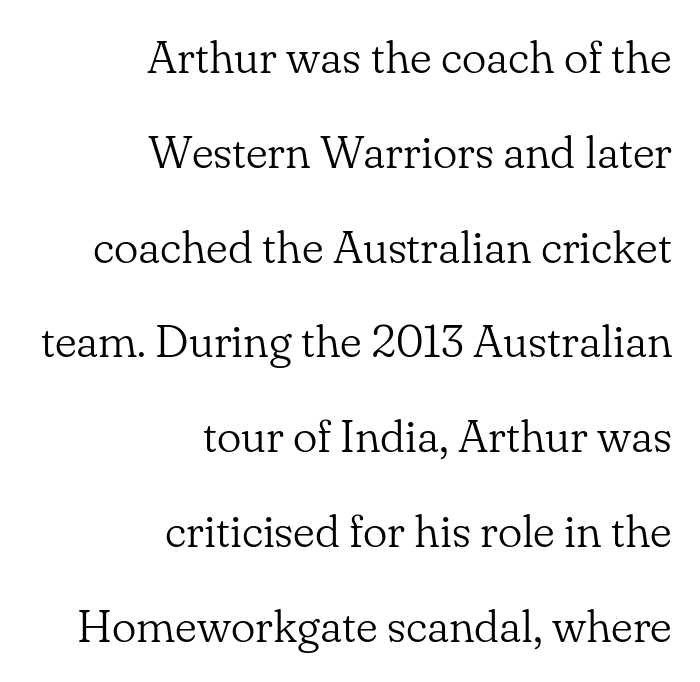
Q: Is the text bold? A: No.
Q: Is the text italic (slanted)? A: No, it is upright.
Q: Is the typeface a serif or a sans-serif typeface? A: Serif.
Q: Is the text underlined? A: No.
Q: How is the paragraph aligned? A: Right-aligned.
Q: Is the spacing between letters normal or unusually wide? A: Normal.
Q: Is the spacing between lines tight, normal or loose? A: Loose.
Q: Width (condensed, normal, or wide)? A: Normal.
Q: Stroke contrast? A: Low.
Q: x-height? A: Small.
Q: Monospaced? A: No.
